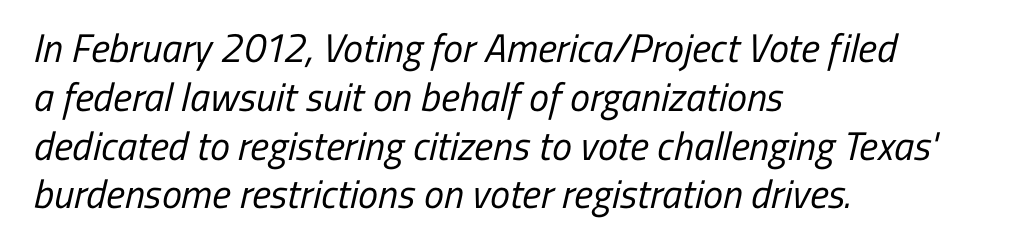
The image shows 40 px regular-weight, condensed sans-serif type; set left-aligned, line spacing 1.22x, normal letter spacing, not underlined; low stroke contrast and a medium x-height.
